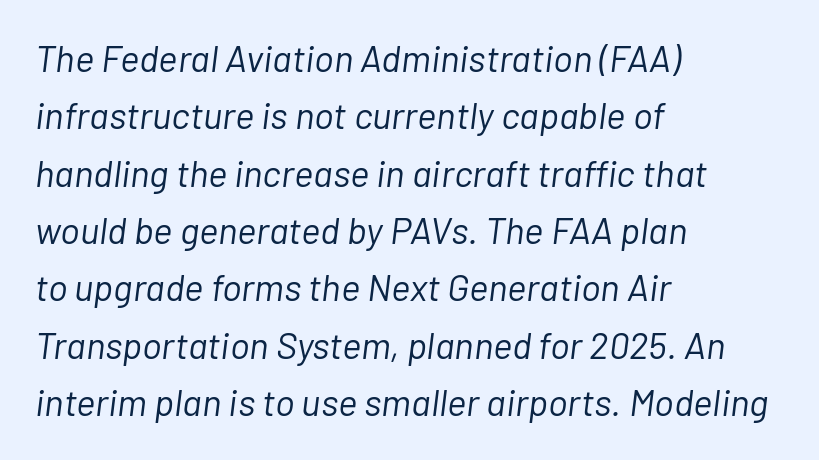
The string is rendered with underlining switched off. Style check: oblique. Compared with typical body copy, the letter spacing here is the same. Think of a printed novel: that variable character pitch is what you see here.
